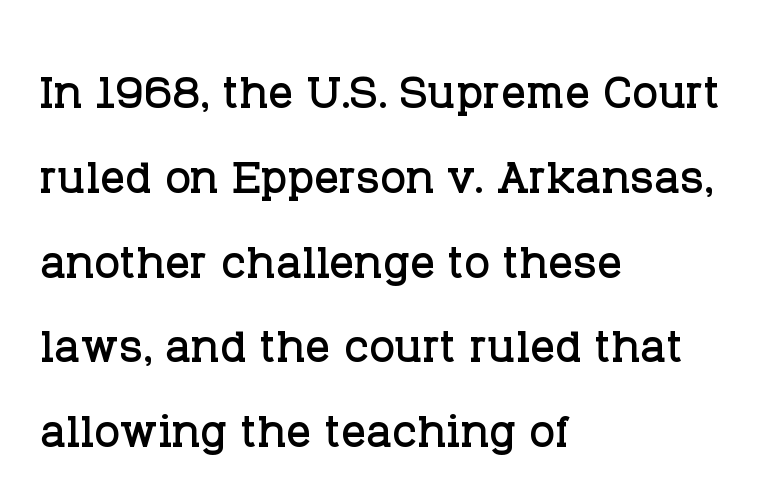
The image shows 61 px serif type, upright; set left-aligned, normal line spacing (1.39x), normal letter spacing, not underlined; low stroke contrast and a large x-height.
